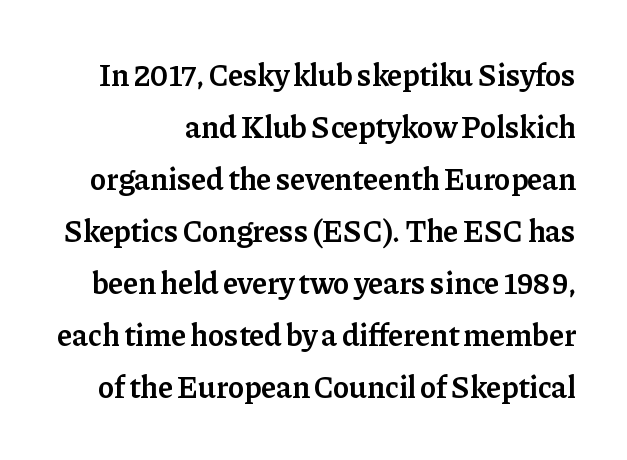
{"serif": "yes", "italic": "no", "bold": "semi", "weight": "semibold", "width": "normal", "stroke_contrast": "low", "x_height": "medium", "monospaced": "no", "underline": "no", "line_spacing": "normal", "line_spacing_ratio": 1.68, "letter_spacing": "normal", "letter_spacing_em": 0.0, "glyph_px": 31}
